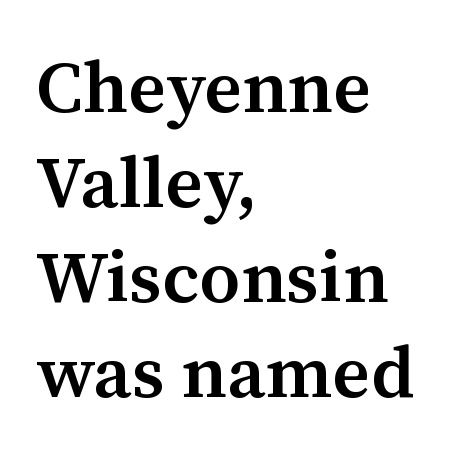
{"serif": "yes", "italic": "no", "bold": "semi", "weight": "semibold", "width": "normal", "stroke_contrast": "medium", "x_height": "medium", "monospaced": "no", "underline": "no", "align": "left", "line_spacing": "normal", "line_spacing_ratio": 1.3, "letter_spacing": "normal", "letter_spacing_em": 0.0, "glyph_px": 73}
